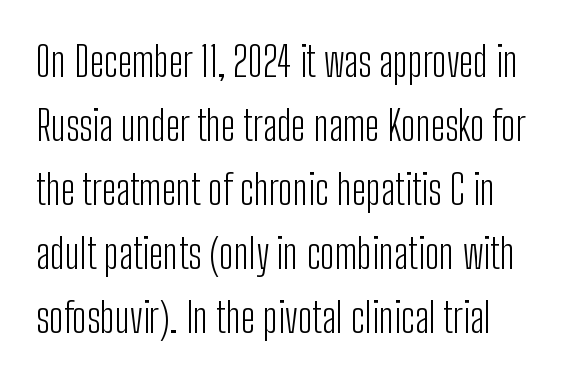
The image shows 41 px light, condensed sans-serif type, upright; set left-aligned, normal line spacing (1.56x), normal letter spacing, not underlined; low stroke contrast and a medium x-height.
